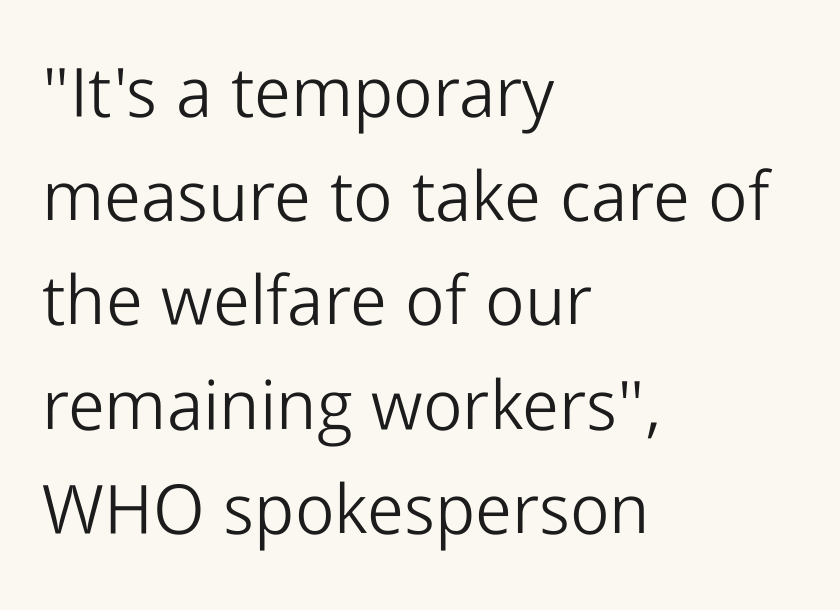
{"serif": "no", "italic": "no", "bold": "no", "weight": "light", "width": "normal", "stroke_contrast": "low", "x_height": "medium", "monospaced": "no", "underline": "no", "align": "left", "line_spacing": "normal", "line_spacing_ratio": 1.51, "letter_spacing": "normal", "letter_spacing_em": 0.0, "glyph_px": 69}
